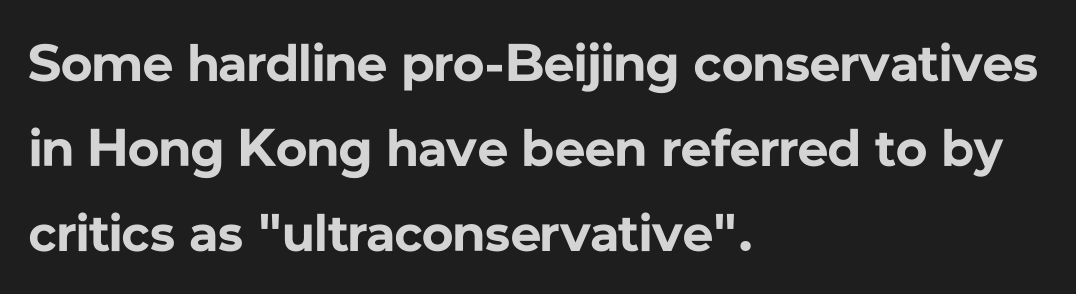
Characters follow at the spacing the type designer built in. Does the leading feel generous? No, just average. The letters carry no serifs — their stems end cleanly without finishing strokes. Each row of text sits above clean, open space. These lines carry a lot of weight — the face is fully bold. Do the characters align in a grid? No, the font is proportional.
